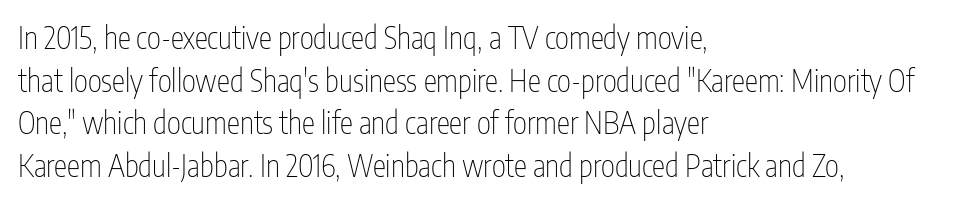
Q: Is the text bold? A: No.
Q: Is the text italic (slanted)? A: No, it is upright.
Q: Is the typeface a serif or a sans-serif typeface? A: Sans-serif.
Q: Is the text underlined? A: No.
Q: How is the paragraph aligned? A: Left-aligned.
Q: Is the spacing between letters normal or unusually wide? A: Normal.
Q: Is the spacing between lines tight, normal or loose? A: Normal.
Q: Width (condensed, normal, or wide)? A: Condensed.
Q: Stroke contrast? A: Low.
Q: x-height? A: Medium.
Q: Monospaced? A: No.
